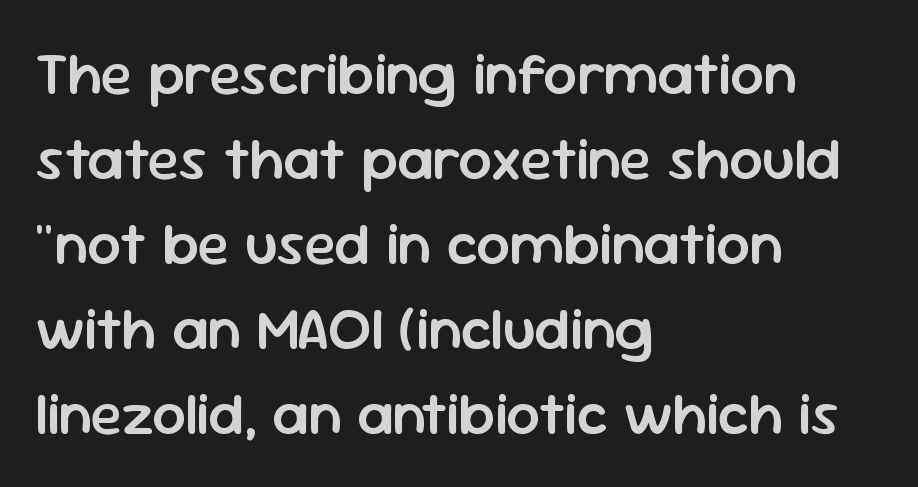
{"serif": "no", "italic": "no", "bold": "semi", "weight": "semibold", "width": "normal", "stroke_contrast": "low", "x_height": "medium", "monospaced": "no", "underline": "no", "align": "left", "line_spacing": "normal", "line_spacing_ratio": 1.44, "letter_spacing": "normal", "letter_spacing_em": 0.0, "glyph_px": 59}
